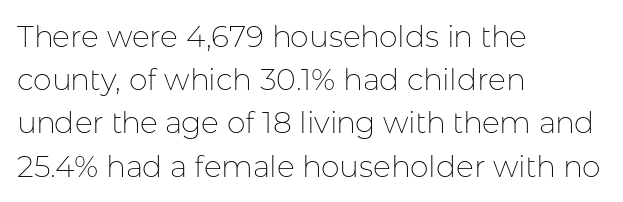
The image shows 30 px thin sans-serif type, upright; set left-aligned, normal line spacing (1.44x), normal letter spacing, not underlined; low stroke contrast and a medium x-height.
